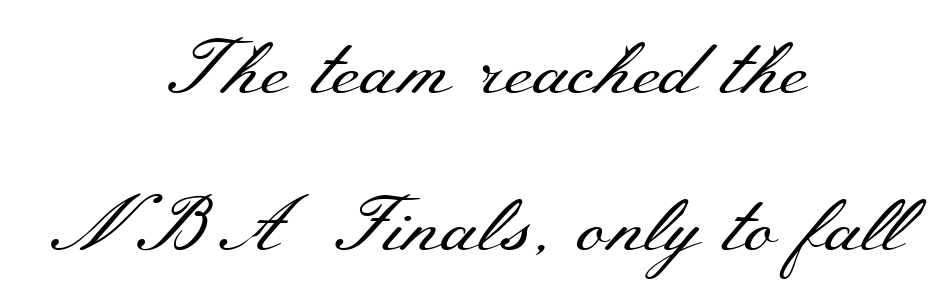
Ink coverage per letter is moderate at most. The passage is arranged like a title page — every line centered. The specimen omits any rule beneath the text block's lines. Does extra space separate the letters? No, they use regular spacing. The letters advance in unequal steps, a hallmark of proportional type. The typeface chosen for these lines features serifs.
